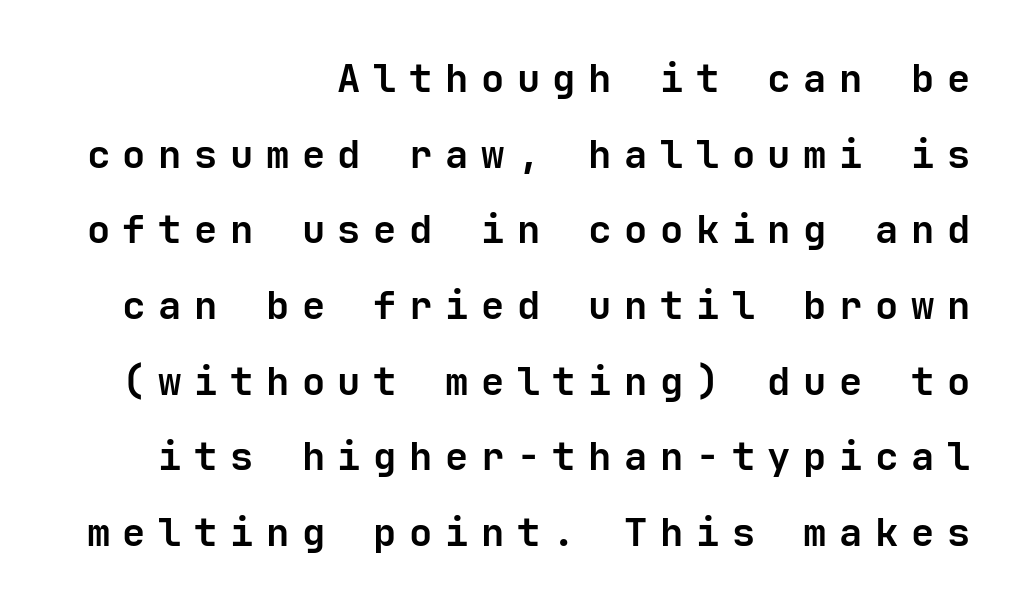
The image shows 39 px semibold sans-serif type, upright; set right-aligned, loose line spacing (1.94x), unusually wide letter spacing (+0.32 em), not underlined; low stroke contrast and a medium x-height.
